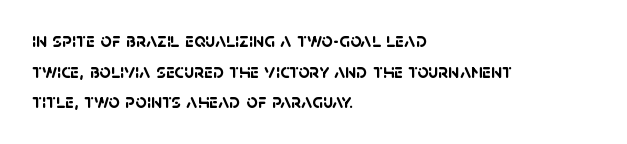
{"bold": "yes", "underline": "no", "align": "left", "line_spacing": "normal", "line_spacing_ratio": 1.53, "letter_spacing": "normal", "letter_spacing_em": 0.0, "glyph_px": 20}
